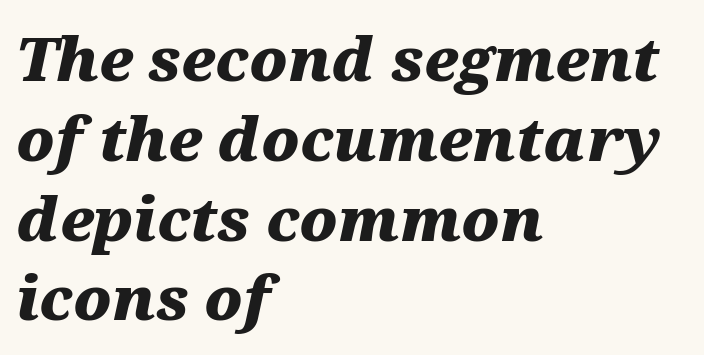
Does the weight exceed regular? Yes, all the way to bold. Nobody touched the tracking dial on this one. The glyphs look as if they've been sheared to an angle. The passage shown is typed in a proportional face where columns would drift. The area under the type is left untouched.
